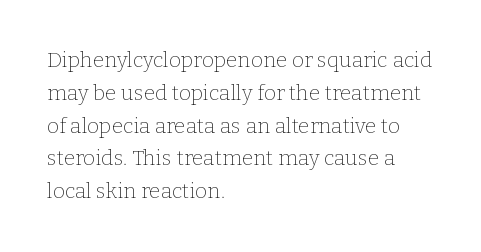
Upright lettering throughout. The rows are spaced the way most documents space them. These lines stack with their left ends in a neat column. The space beneath each line is pristine and unruled. This sample uses plain, unmodified letter spacing. Stem width sits at or under what a default text font uses.
